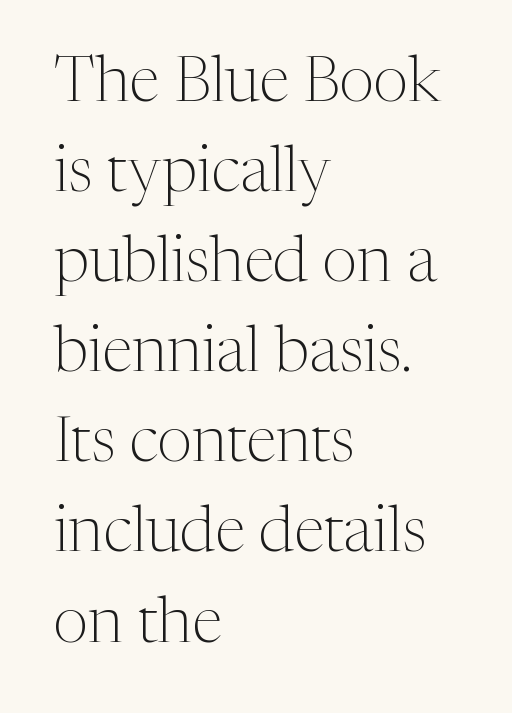
The letterforms sit at book weight or below. Font category for this specimen: serif. Anything drawn beneath the words? Only blank space. The rendering uses natural spacing where letterforms have individual widths. Which margin do the lines hug? The left one — the right edge is uneven. In terms of posture, this sample is upright.
